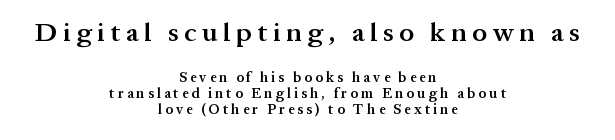
Q: Is the text bold? A: Semi-bold.
Q: Is the text italic (slanted)? A: No, it is upright.
Q: Is the text underlined? A: No.
Q: How is the paragraph aligned? A: Centered.
Q: Is the spacing between letters normal or unusually wide? A: Unusually wide.
Q: Is the spacing between lines tight, normal or loose? A: Tight.
Q: Which block of text is set in a larger size, the first (top) or the second (bottom)? A: The first (top) one.
